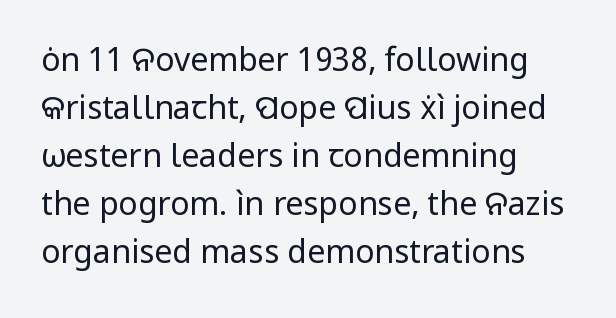
Q: Is the text bold? A: No.
Q: Is the text italic (slanted)? A: No, it is upright.
Q: Is the typeface a serif or a sans-serif typeface? A: Sans-serif.
Q: Is the text underlined? A: No.
Q: How is the paragraph aligned? A: Left-aligned.
Q: Is the spacing between letters normal or unusually wide? A: Normal.
Q: Is the spacing between lines tight, normal or loose? A: Normal.
Q: Width (condensed, normal, or wide)? A: Normal.
Q: Stroke contrast? A: Low.
Q: x-height? A: Medium.
Q: Monospaced? A: No.
